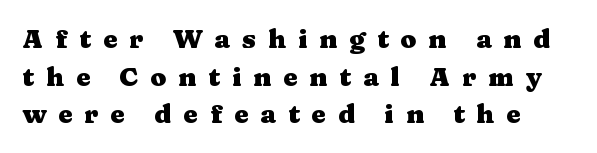
{"italic": "no", "bold": "yes", "underline": "no", "line_spacing": "normal", "line_spacing_ratio": 1.45, "letter_spacing": "wide", "letter_spacing_em": 0.46, "glyph_px": 26}
